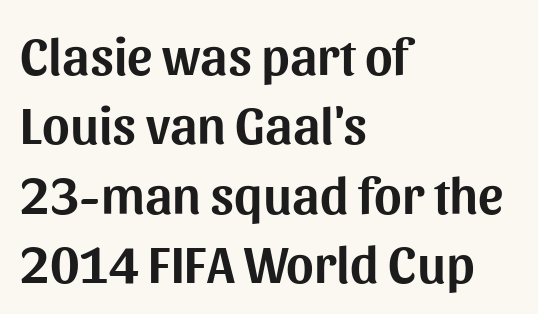
This rendering employs a face without finishing strokes, i.e., a sans-serif. A normal amount of white space separates one row of letters from the next. Glyph-to-glyph distance matches everyday printed text. Spacing verdict: proportional, widths tailored to each character. Caption: multi-line text, flush left, ragged right. Rendered with straight, roman letterforms.
